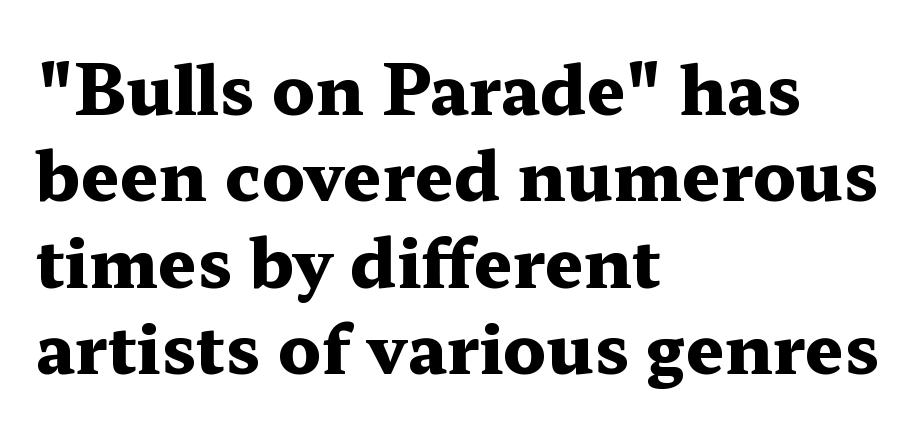
{"serif": "yes", "italic": "no", "bold": "yes", "weight": "heavy", "width": "wide", "stroke_contrast": "medium", "x_height": "medium", "monospaced": "no", "underline": "no", "align": "left", "line_spacing": "normal", "line_spacing_ratio": 1.27, "letter_spacing": "normal", "letter_spacing_em": 0.0, "glyph_px": 68}
